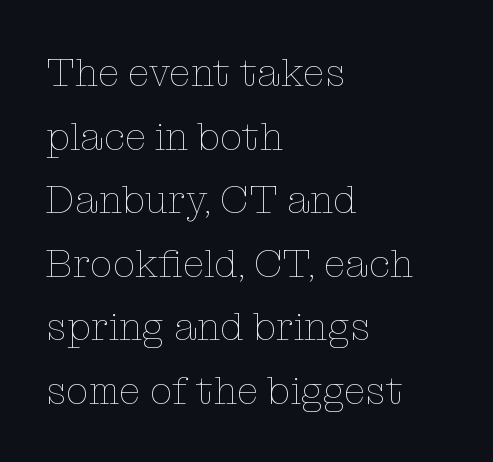
{"italic": "no", "bold": "no", "weight": "thin", "width": "normal", "stroke_contrast": "low", "x_height": "medium", "monospaced": "no", "underline": "no", "align": "left", "line_spacing": "normal", "line_spacing_ratio": 1.59, "letter_spacing": "normal", "letter_spacing_em": 0.0, "glyph_px": 40}
